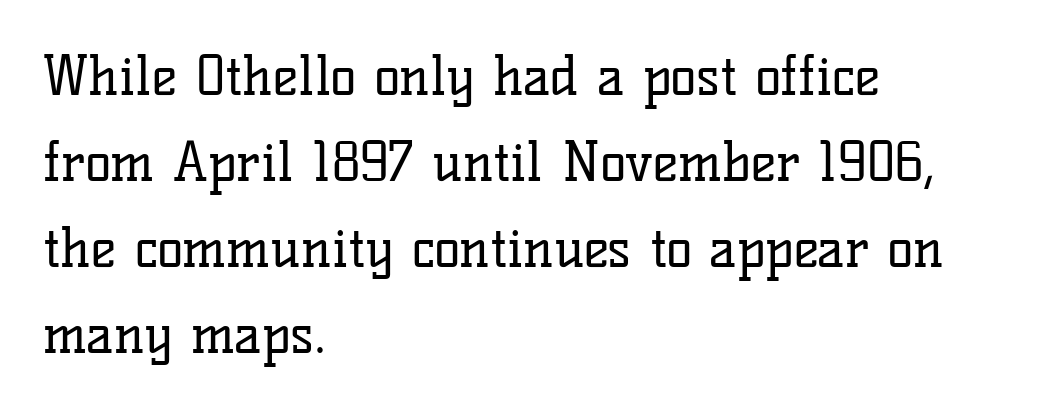
Q: Is the text bold? A: No.
Q: Is the text italic (slanted)? A: No, it is upright.
Q: Is the typeface a serif or a sans-serif typeface? A: Serif.
Q: Is the text underlined? A: No.
Q: How is the paragraph aligned? A: Left-aligned.
Q: Is the spacing between letters normal or unusually wide? A: Normal.
Q: Is the spacing between lines tight, normal or loose? A: Normal.
Q: Width (condensed, normal, or wide)? A: Normal.
Q: Stroke contrast? A: Low.
Q: x-height? A: Medium.
Q: Monospaced? A: No.
